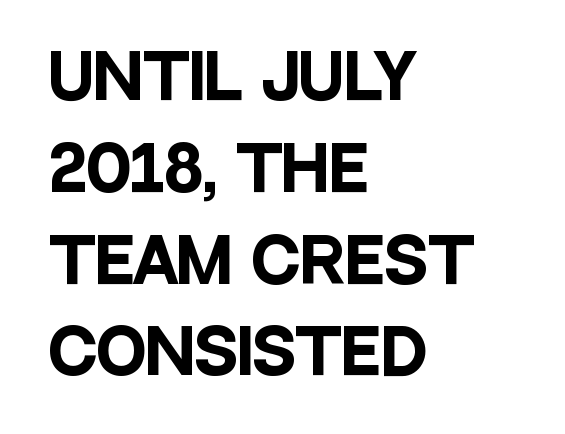
The image shows 60 px heavy, condensed sans-serif type, upright; set left-aligned, normal line spacing (1.53x), normal letter spacing, not underlined; low stroke contrast and a large x-height.
